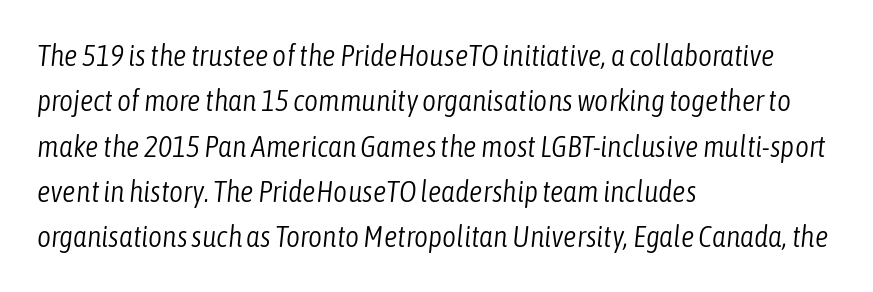
The image shows 30 px light, condensed type, italic (leaning right); set left-aligned, normal line spacing (1.51x), normal letter spacing, not underlined; low stroke contrast and a medium x-height.
